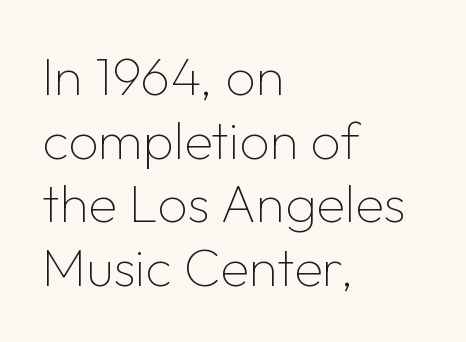
The image shows 53 px thin sans-serif type, upright; set left-aligned, line spacing 1.2x, normal letter spacing, not underlined; low stroke contrast and a medium x-height.
